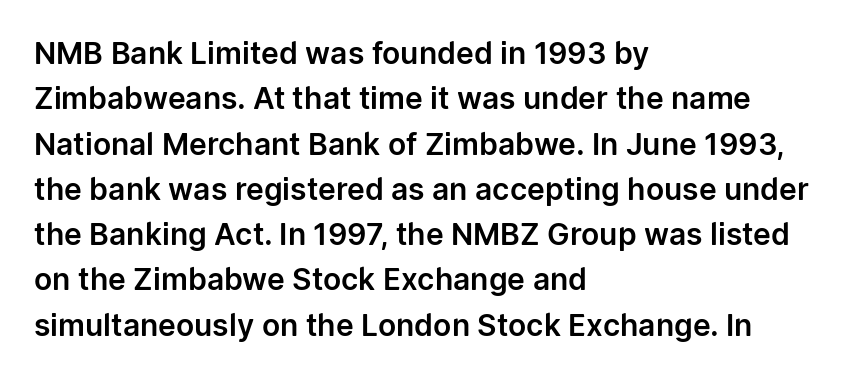
Q: Is the text italic (slanted)? A: No, it is upright.
Q: Is the typeface a serif or a sans-serif typeface? A: Sans-serif.
Q: Is the text underlined? A: No.
Q: How is the paragraph aligned? A: Left-aligned.
Q: Is the spacing between letters normal or unusually wide? A: Normal.
Q: Is the spacing between lines tight, normal or loose? A: Normal.
Q: Width (condensed, normal, or wide)? A: Normal.
Q: Stroke contrast? A: Low.
Q: x-height? A: Medium.
Q: Monospaced? A: No.
